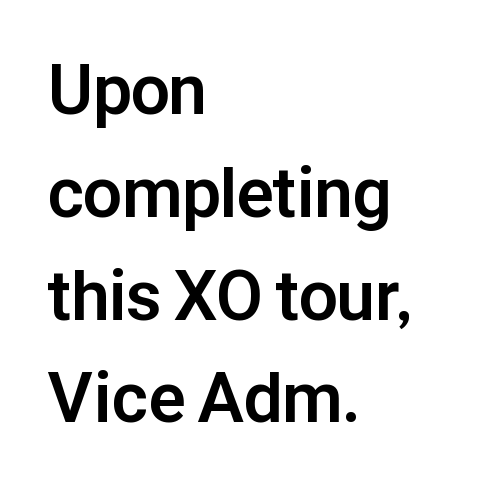
{"serif": "no", "italic": "no", "bold": "yes", "weight": "bold", "width": "normal", "stroke_contrast": "low", "x_height": "medium", "monospaced": "no", "underline": "no", "align": "left", "line_spacing": "normal", "line_spacing_ratio": 1.49, "letter_spacing": "normal", "letter_spacing_em": 0.0, "glyph_px": 69}
